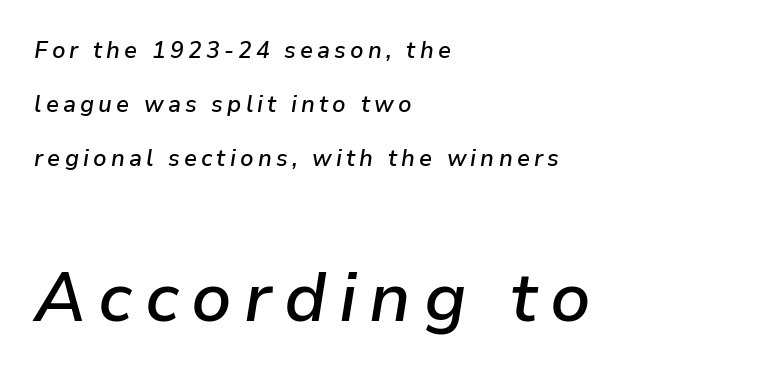
The image shows 69 px semibold type, italic (leaning right); set left-aligned, loose line spacing (2.34x), not underlined; the second (bottom) block is 3.0x larger; low stroke contrast and a medium x-height.
